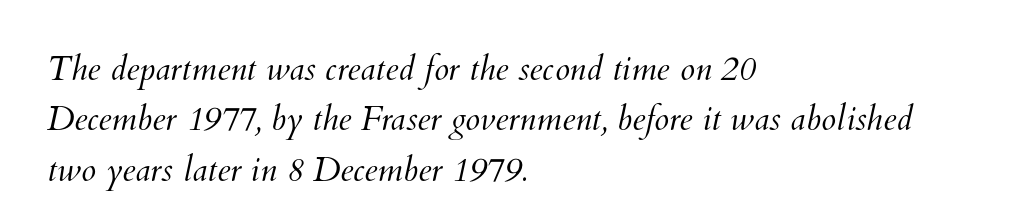
Is this a fixed-width face? No — the glyphs have proportional, varying widths. Line beginnings align vertically; line endings do not. No heavy texture on the line: the type isn't bold. Plain, unruled lines of type. Does extra space separate the letters? No, they use regular spacing.
